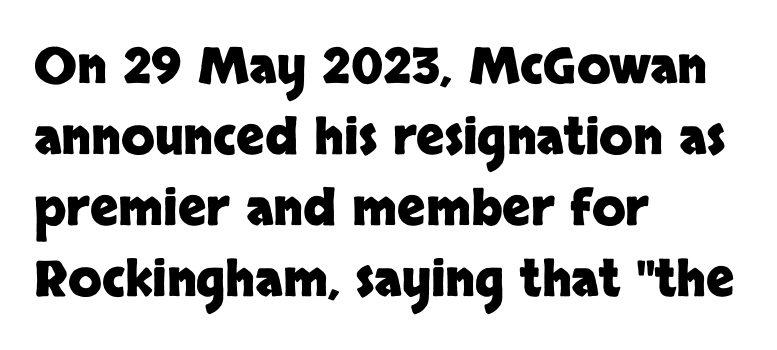
{"serif": "no", "italic": "no", "bold": "yes", "weight": "heavy", "width": "normal", "stroke_contrast": "low", "x_height": "large", "monospaced": "no", "underline": "no", "align": "left", "line_spacing": "normal", "line_spacing_ratio": 1.45, "letter_spacing": "normal", "letter_spacing_em": 0.0, "glyph_px": 49}
